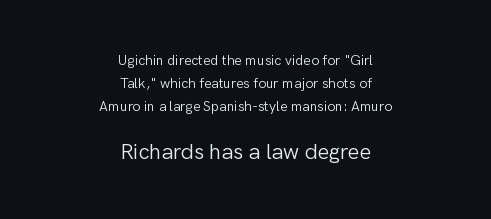
The image shows 22 px text type, upright; set centered, normal line spacing (1.66x), normal letter spacing, not underlined; the second (bottom) block is 1.57x larger.
